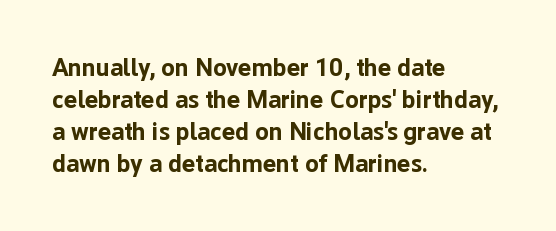
The typesetter chose a ragged-right arrangement here. The line texture is even and compact thanks to regular tracking. Summary of weight: heavy, a full bold. Vertically, the passage feels balanced, rows spaced as you'd expect. In terms of posture, this sample is upright.
